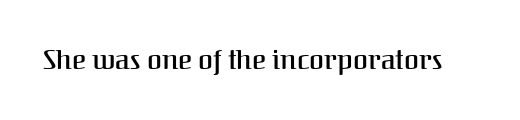
Q: Is the text bold? A: Semi-bold.
Q: Is the text italic (slanted)? A: No, it is upright.
Q: Is the text underlined? A: No.
Q: Is the spacing between letters normal or unusually wide? A: Normal.
